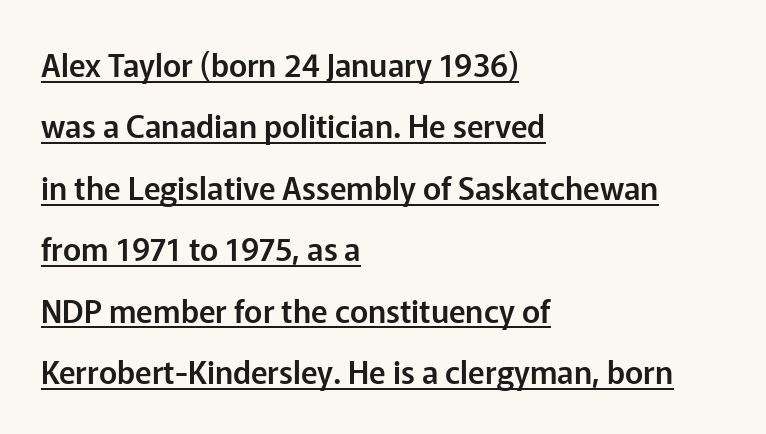
The image shows 31 px sans-serif type, upright; set left-aligned, loose line spacing (1.98x), normal letter spacing, underlined; low stroke contrast and a medium x-height.
